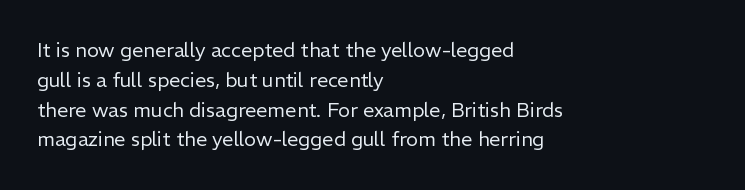
The image shows 20 px text type, upright; set left-aligned, normal line spacing (1.49x), normal letter spacing, not underlined.
